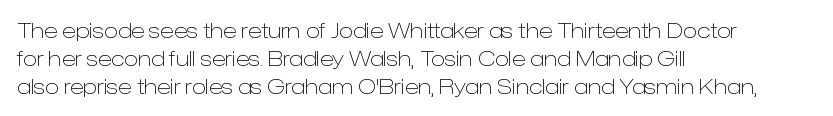
{"italic": "no", "bold": "no", "underline": "no", "align": "left", "line_spacing": "normal", "line_spacing_ratio": 1.33, "letter_spacing": "normal", "letter_spacing_em": 0.0, "glyph_px": 21}
